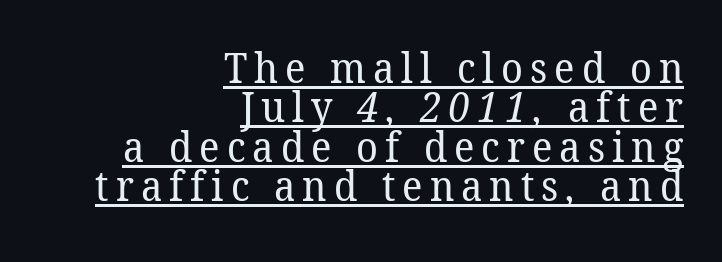
A typesetter would call this proportional, since set widths differ per character. The lines are packed closely together with very little leading. The glyphs in this specimen are seriffed. This reads as an unemphasized weight, regular at the heaviest. Short and long lines alike share a common ending point at right.
